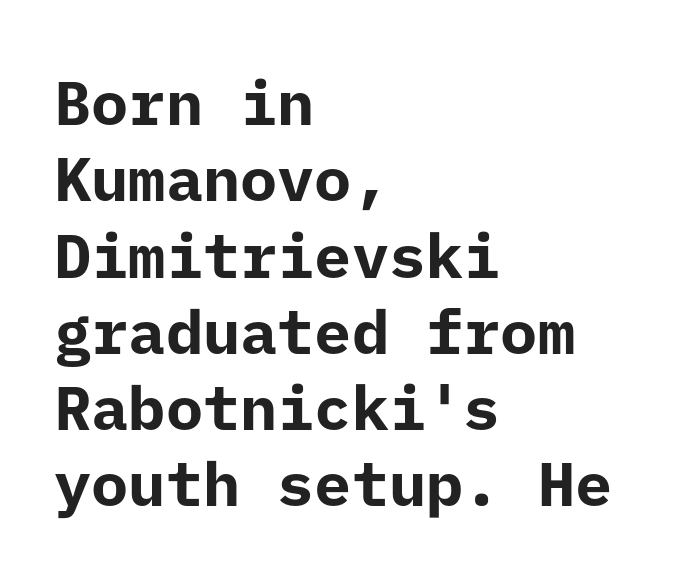
{"serif": "no", "italic": "no", "bold": "yes", "weight": "bold", "width": "normal", "stroke_contrast": "low", "x_height": "medium", "underline": "no", "align": "left", "line_spacing_ratio": 1.23, "letter_spacing": "normal", "letter_spacing_em": 0.0, "glyph_px": 62}
